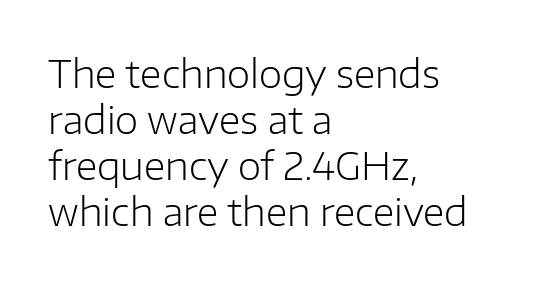
Spacing between characters is what you'd get straight out of the box. A typesetter would label this face a sans. Is this a fixed-width face? No — the glyphs have proportional, varying widths. Nothing heavy about these letters — not bold at all.
